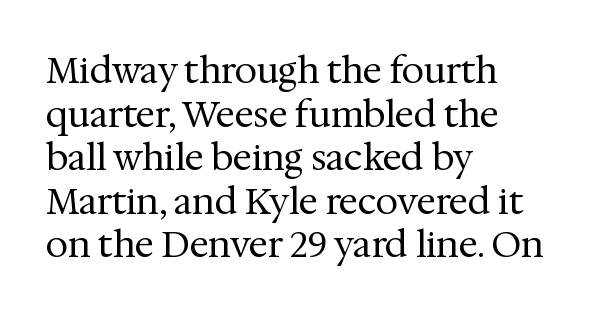
{"serif": "yes", "italic": "no", "bold": "no", "weight": "regular", "width": "normal", "stroke_contrast": "medium", "x_height": "medium", "monospaced": "no", "underline": "no", "align": "left", "line_spacing_ratio": 1.21, "letter_spacing": "normal", "letter_spacing_em": 0.0, "glyph_px": 36}
